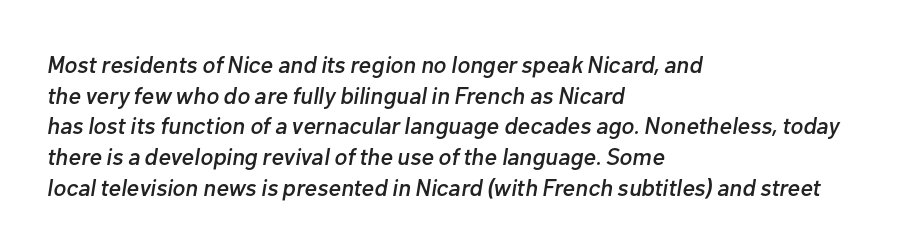
The image shows 24 px text type, italic (leaning right); set left-aligned, normal line spacing (1.28x), normal letter spacing, not underlined.
